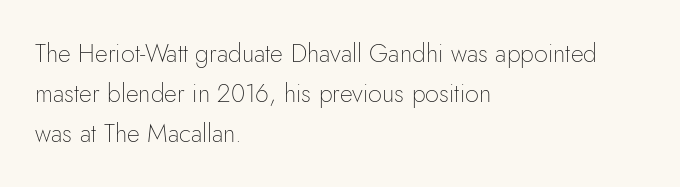
{"italic": "no", "bold": "no", "underline": "no", "align": "left", "line_spacing": "normal", "line_spacing_ratio": 1.6, "letter_spacing": "normal", "letter_spacing_em": 0.0, "glyph_px": 25}
